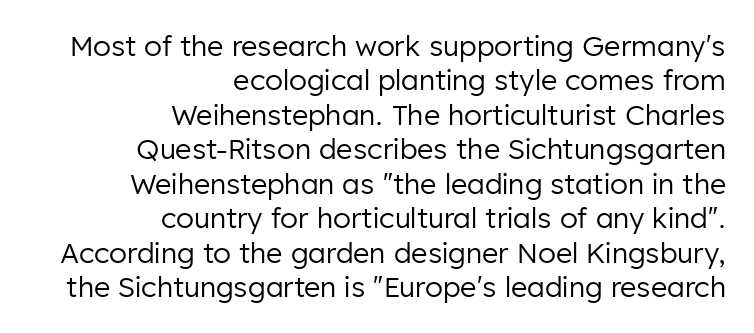
The image shows 28 px regular-weight sans-serif type, upright; set right-aligned, line spacing 1.23x, normal letter spacing, not underlined; low stroke contrast and a medium x-height.
